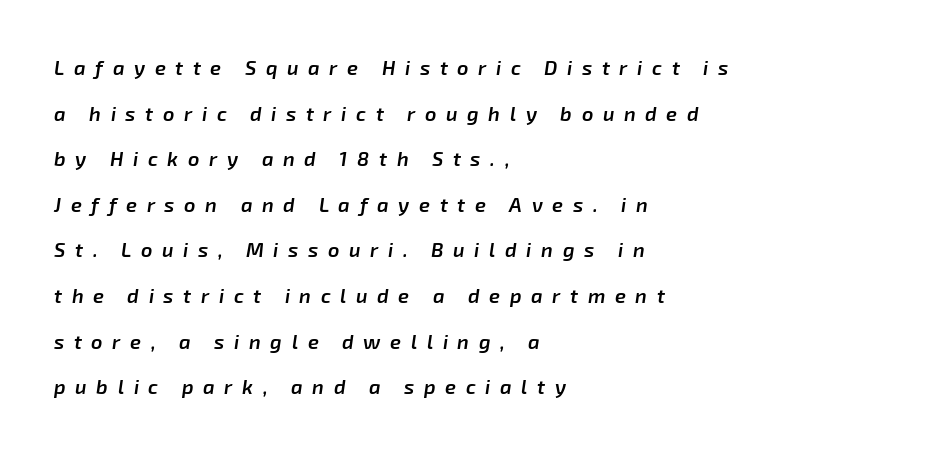
{"italic": "yes", "lean": "right", "slant_degrees": 8, "bold": "semi", "underline": "no", "align": "left", "line_spacing": "loose", "line_spacing_ratio": 2.28, "letter_spacing": "wide", "letter_spacing_em": 0.48, "glyph_px": 20}
